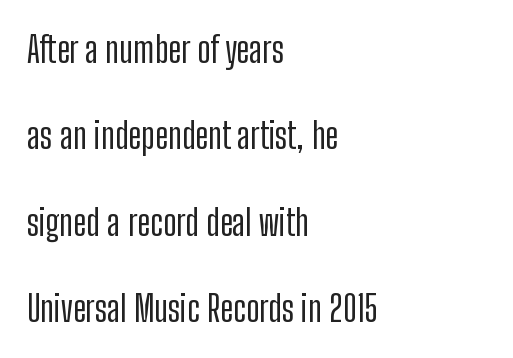
{"serif": "no", "italic": "no", "width": "condensed", "stroke_contrast": "low", "x_height": "medium", "monospaced": "no", "underline": "no", "align": "left", "line_spacing": "loose", "line_spacing_ratio": 2.4, "letter_spacing": "normal", "letter_spacing_em": 0.0, "glyph_px": 36}
